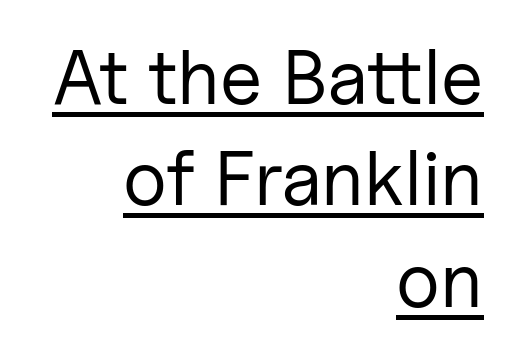
{"serif": "no", "italic": "no", "bold": "no", "weight": "regular", "width": "normal", "stroke_contrast": "low", "x_height": "medium", "monospaced": "no", "underline": "yes", "align": "right", "line_spacing": "normal", "line_spacing_ratio": 1.3, "letter_spacing": "normal", "letter_spacing_em": 0.0, "glyph_px": 78}
